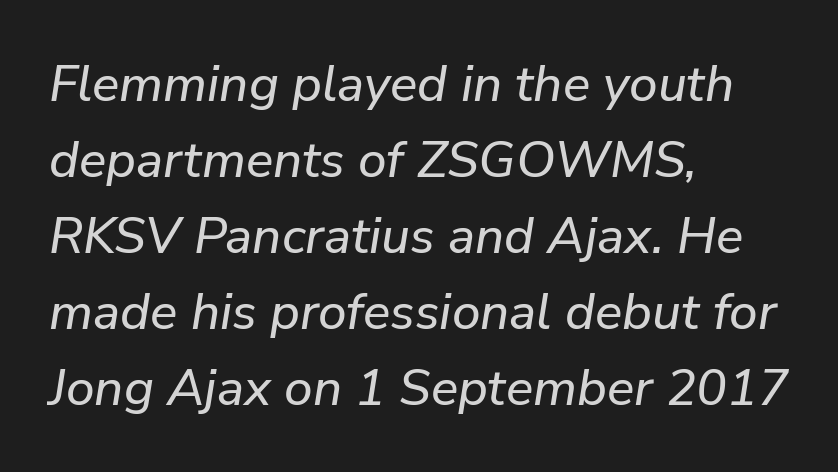
The image shows 51 px text type, italic (leaning right); set left-aligned, normal line spacing (1.49x), normal letter spacing, not underlined; low stroke contrast and a medium x-height.
